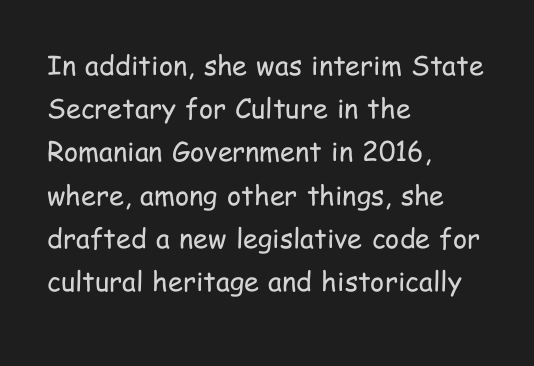
Posture: straight, roman, zero tilt. Notice how descenders clear the ascenders below comfortably — that's standard leading. Visually the block forms a straight wall on the left and a jagged coastline on the right. Descenders hang freely into open space. The type is set solid horizontally, with unmodified tracking. Heft: none added — not bold.
